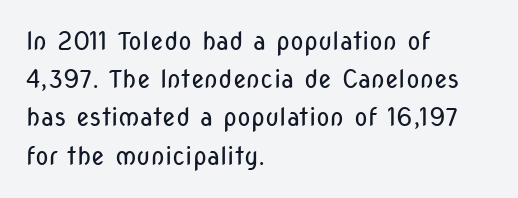
The image shows 25 px text type, upright; set left-aligned, normal line spacing (1.53x), normal letter spacing, not underlined.
